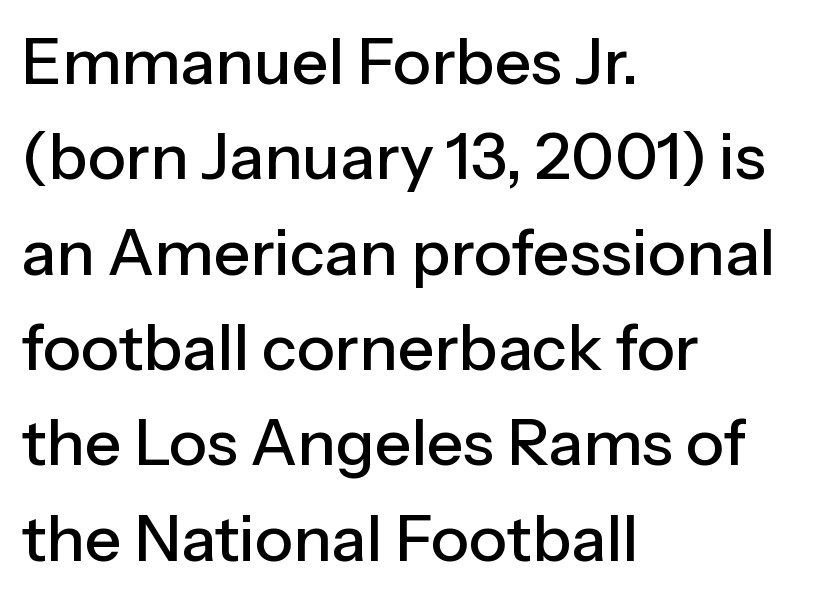
Compared with a centered layout, this one pins lines to the left instead. Compared with typical body copy, the letter spacing here is the same. The string is rendered with underlining switched off. If you drew a line through each stem, it would be perfectly vertical. Character widths vary here, with narrow letters taking less room than wide ones.
